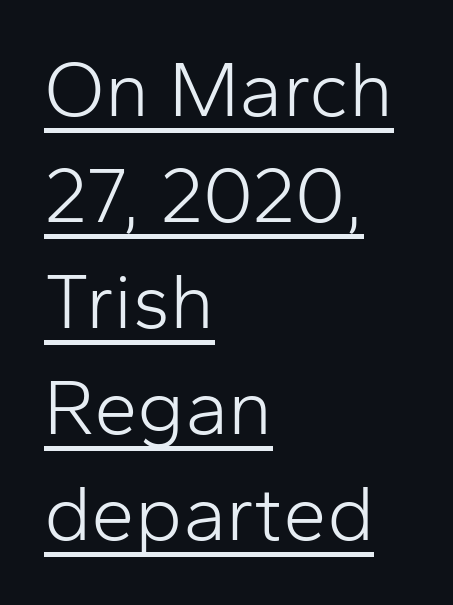
{"serif": "no", "italic": "no", "bold": "no", "weight": "light", "width": "normal", "stroke_contrast": "low", "x_height": "medium", "monospaced": "no", "underline": "yes", "align": "left", "line_spacing": "normal", "line_spacing_ratio": 1.36, "letter_spacing": "normal", "letter_spacing_em": 0.0, "glyph_px": 78}
